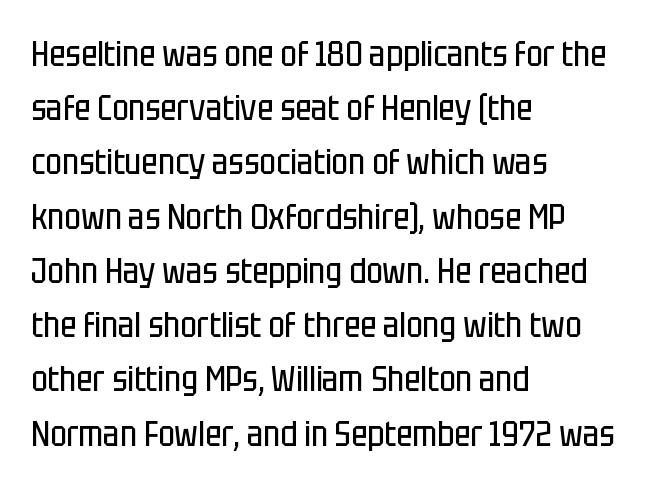
The image shows 35 px regular-weight, condensed sans-serif type, upright; set left-aligned, normal line spacing (1.55x), normal letter spacing, not underlined; low stroke contrast and a large x-height.
